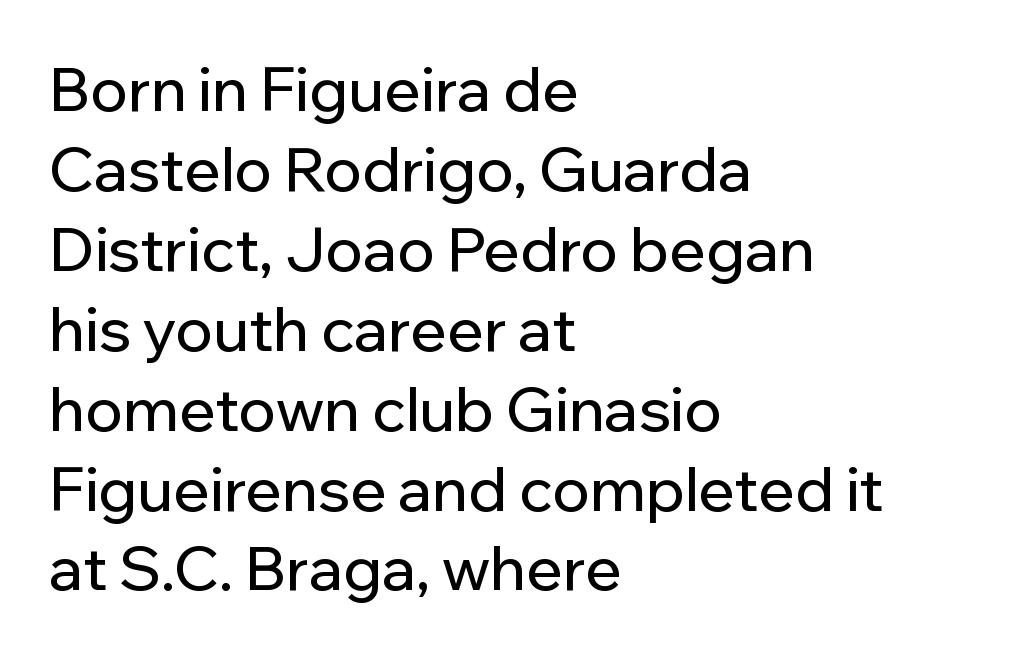
The image shows 61 px sans-serif type, upright; set left-aligned, normal line spacing (1.31x), normal letter spacing, not underlined; low stroke contrast and a medium x-height.
